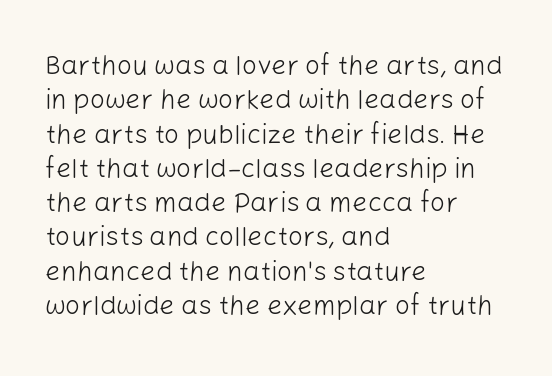
The letterforms sit at book weight or below. Honestly, the letter spacing is just normal — you wouldn't notice it. The type sits square on the baseline with zero lean. Unmarked baselines from the first word to the last. The text block is weighted toward the left margin, trailing off unevenly rightward. The designer left line spacing at the default.
